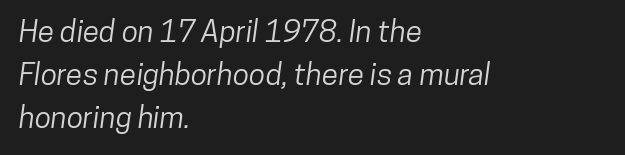
{"serif": "no", "width": "condensed", "stroke_contrast": "low", "x_height": "medium", "monospaced": "no", "underline": "no", "align": "left", "line_spacing": "normal", "line_spacing_ratio": 1.43, "letter_spacing": "normal", "letter_spacing_em": 0.0, "glyph_px": 30}
